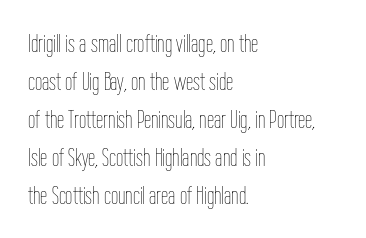
Visually the block forms a straight wall on the left and a jagged coastline on the right. Caption: standard tracking, unaltered. The type sits square on the baseline with zero lean. Weight: not bold — regular or lighter.
